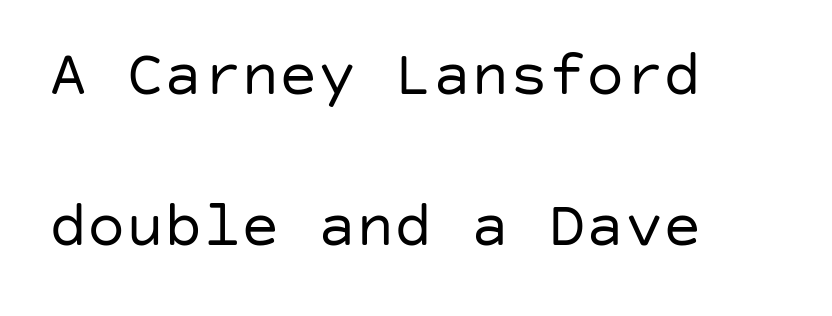
The vertical gap from one line to the next is large. Every stem runs plumb, perpendicular to the baseline. Nope, no serifs anywhere on these letters. Letters rest on an invisible, unmarked baseline. The passage shown has conventional tracking throughout. Horizontally, the lines are justified to the leading edge only.
